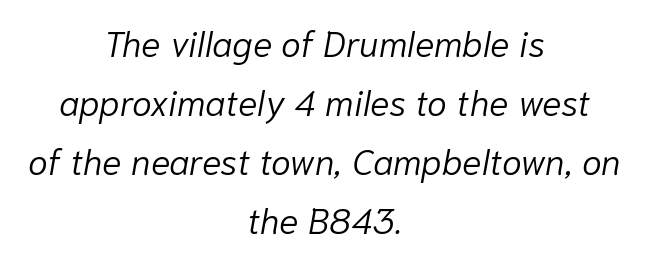
When letters slant like this, we call the style italic. Whoever set this chose a conventional vertical rhythm. Any mark beneath the type? The region is blank. One-word summary of the alignment: center. Standard letterfit; no display-style spreading of the glyphs. The passage shown is typed in a proportional face where columns would drift.
